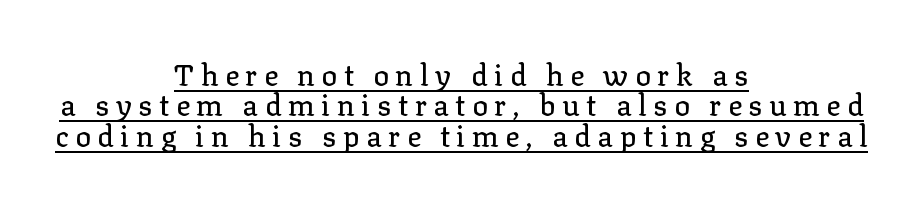
The image shows 29 px serif type, upright; set centered, tight line spacing (1.05x), unusually wide letter spacing (+0.23 em), underlined; low stroke contrast and a medium x-height.
